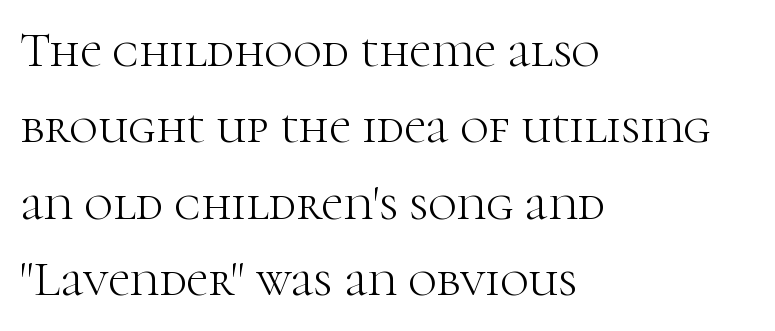
Spacing verdict: proportional, widths tailored to each character. Caption: multi-line text, flush left, ragged right. You can tell from the footed stems that serif type was used. The font's upright variant was chosen for this text. Nothing unusual about the tracking: characters are spaced as the font intends.
